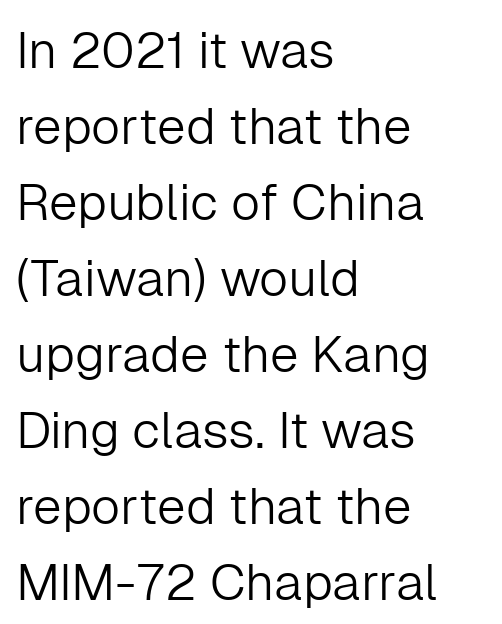
Do the characters align in a grid? No, the font is proportional. Summary of weight: not heavy and not bold. Look at the bottom of the vertical strokes: they stop flat, with no serifs. Line starts are locked; line ends wander. Italic: no, the glyphs are upright roman.
